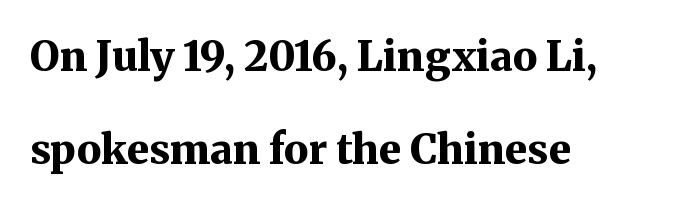
{"serif": "yes", "italic": "no", "bold": "yes", "weight": "bold", "width": "normal", "stroke_contrast": "medium", "x_height": "medium", "monospaced": "no", "underline": "no", "align": "left", "line_spacing": "loose", "line_spacing_ratio": 2.28, "letter_spacing": "normal", "letter_spacing_em": 0.0, "glyph_px": 41}
